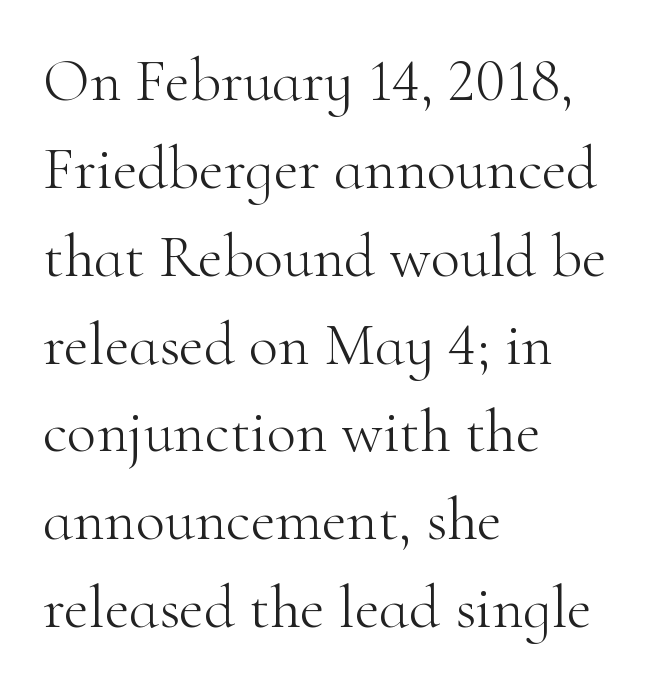
Q: Is the text bold? A: No.
Q: Is the text italic (slanted)? A: No, it is upright.
Q: Is the typeface a serif or a sans-serif typeface? A: Serif.
Q: Is the text underlined? A: No.
Q: How is the paragraph aligned? A: Left-aligned.
Q: Is the spacing between letters normal or unusually wide? A: Normal.
Q: Is the spacing between lines tight, normal or loose? A: Normal.
Q: Width (condensed, normal, or wide)? A: Normal.
Q: Stroke contrast? A: High.
Q: x-height? A: Small.
Q: Monospaced? A: No.
